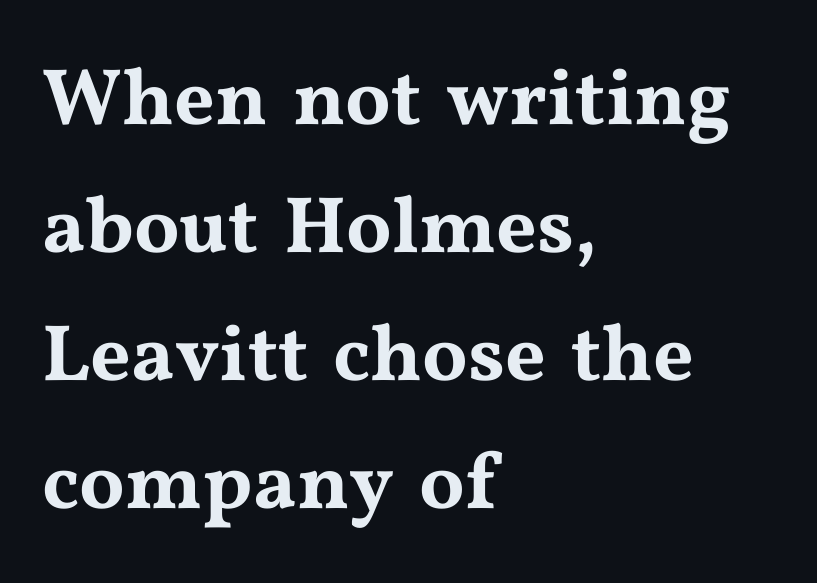
Caption: standard tracking, unaltered. Each letter keeps its own natural width here, so spacing adapts to shape. Regular leading. Every stem runs plumb, perpendicular to the baseline. Unmarked baselines from the first word to the last.
